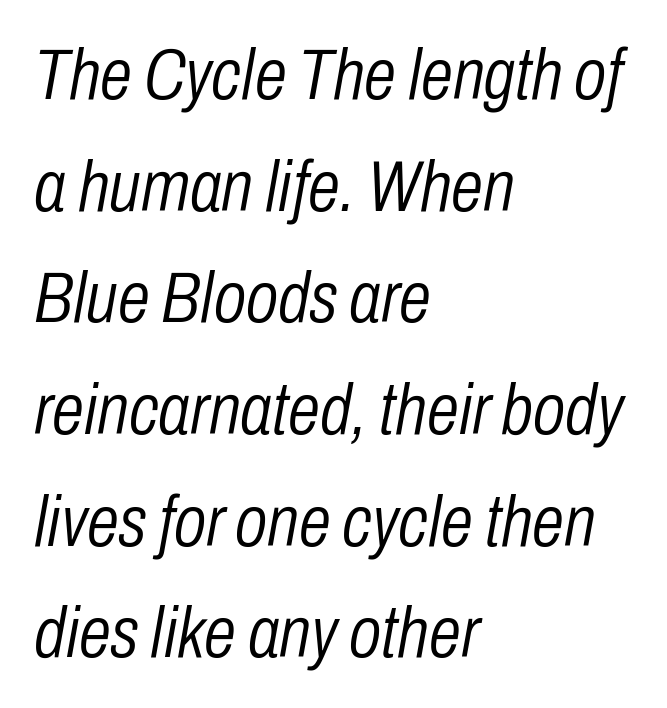
Which margin do the lines hug? The left one — the right edge is uneven. Yep, that's italic — everything's leaning. The tracking reads as untouched default to a designer's eye. Horizontal bands of white between lines are of average thickness.
